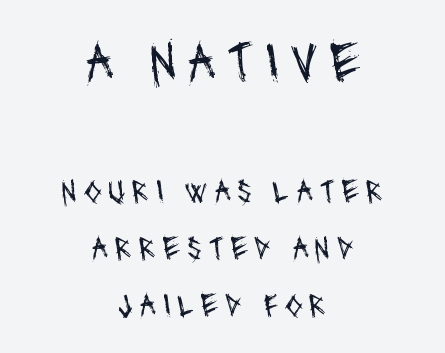
{"serif": "no", "bold": "no", "weight": "regular", "width": "condensed", "stroke_contrast": "medium", "x_height": "large", "monospaced": "no", "underline": "no", "align": "center", "line_spacing_ratio": 1.73, "larger_block": "first", "size_ratio": 1.73, "glyph_px": 57}
